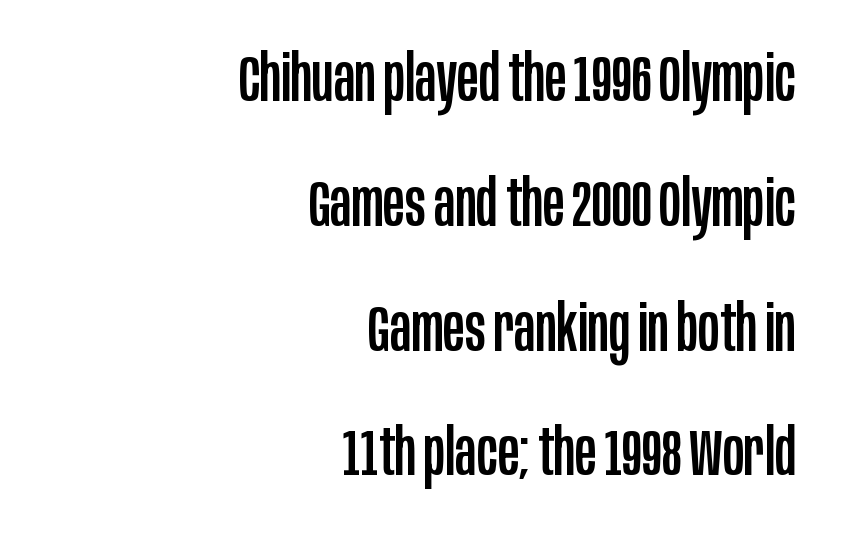
Q: Is the text italic (slanted)? A: No, it is upright.
Q: Is the typeface a serif or a sans-serif typeface? A: Sans-serif.
Q: Is the text underlined? A: No.
Q: How is the paragraph aligned? A: Right-aligned.
Q: Is the spacing between letters normal or unusually wide? A: Normal.
Q: Is the spacing between lines tight, normal or loose? A: Loose.
Q: Width (condensed, normal, or wide)? A: Condensed.
Q: Stroke contrast? A: Low.
Q: x-height? A: Large.
Q: Monospaced? A: No.
